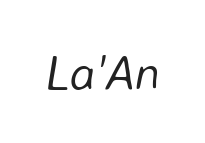
This rendering features lettering with no underline. Spacing verdict: proportional, widths tailored to each character. Nobody touched the tracking dial on this one. The axis of the letterforms is tilted away from vertical. Summary of weight: not heavy and not bold.
